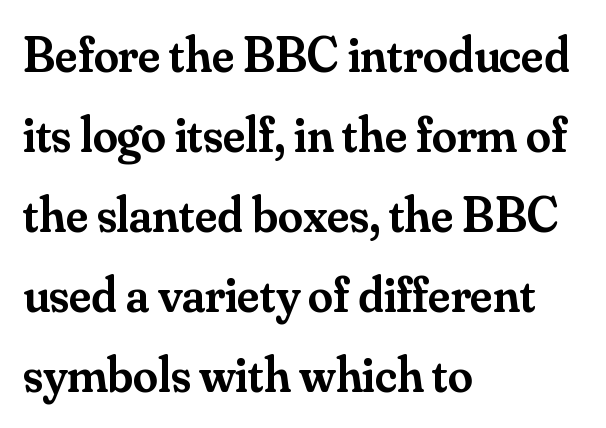
The image shows 50 px semibold serif type, upright; set left-aligned, normal line spacing (1.6x), normal letter spacing, not underlined; medium stroke contrast and a small x-height.
